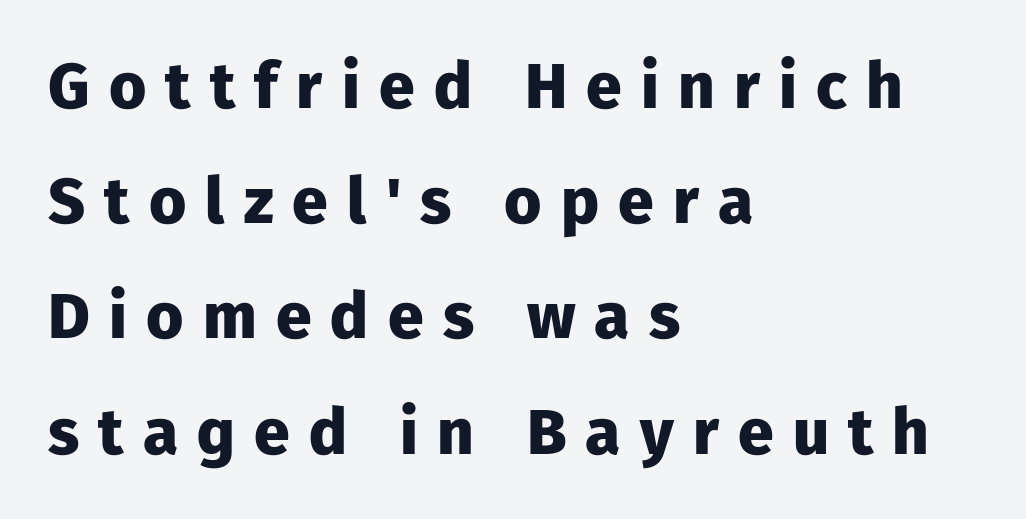
The image shows 64 px heavy sans-serif type, upright; set left-aligned, line spacing 1.8x, unusually wide letter spacing (+0.3 em), not underlined; low stroke contrast and a medium x-height.
